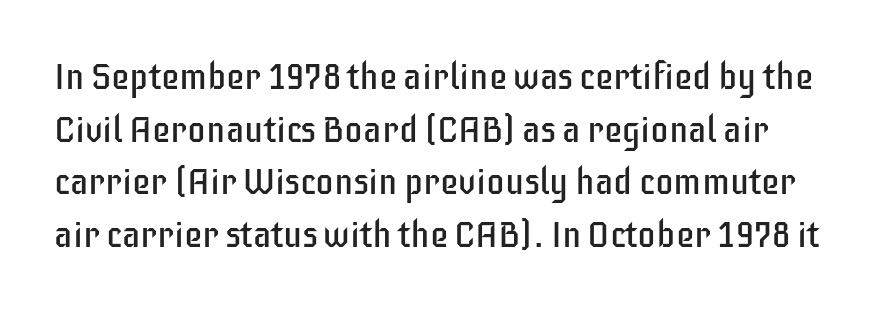
Q: Is the text bold? A: No.
Q: Is the text italic (slanted)? A: No, it is upright.
Q: Is the typeface a serif or a sans-serif typeface? A: Sans-serif.
Q: Is the text underlined? A: No.
Q: Is the spacing between letters normal or unusually wide? A: Normal.
Q: Is the spacing between lines tight, normal or loose? A: Normal.
Q: Width (condensed, normal, or wide)? A: Condensed.
Q: Stroke contrast? A: Low.
Q: x-height? A: Large.
Q: Monospaced? A: No.
